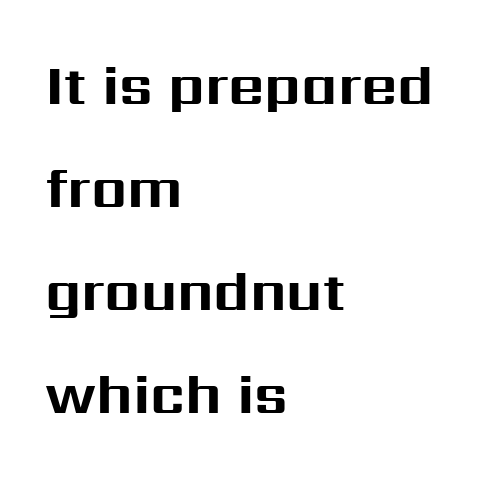
The passage shown is typed in a proportional face where columns would drift. Check where the strokes stop: nothing finishes them off — pure sans. Vertical strokes here are truly vertical. Decoration check: the copy has no underline. These words are printed bold, with thick strokes throughout.
